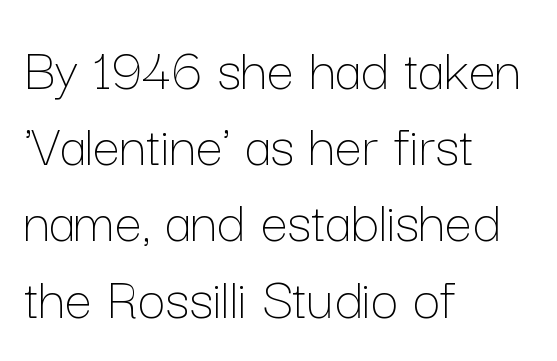
Do the characters align in a grid? No, the font is proportional. You could call the tracking neutral — neither tight nor loose. The words here are not underlined. One glance says typical: line gaps are just what's usual. The cut favours lightness, reaching ordinary text weight at its darkest. Every character sits straight up, as roman type does.
